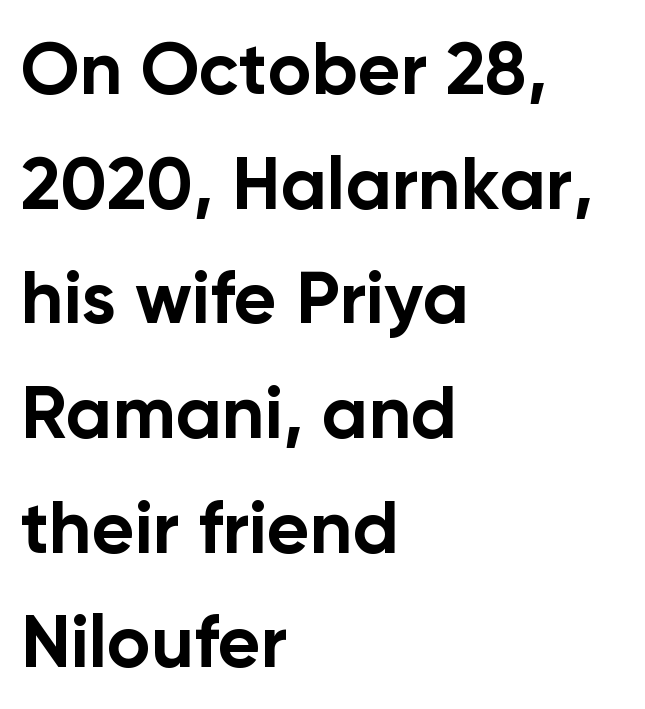
Short and long lines alike share a common starting point at left. A clean baseline with only descenders dipping below it. The face used here is a sans, in the tradition of grotesques and geometrics. The face used here is proportionally spaced, like ordinary book or web type.
